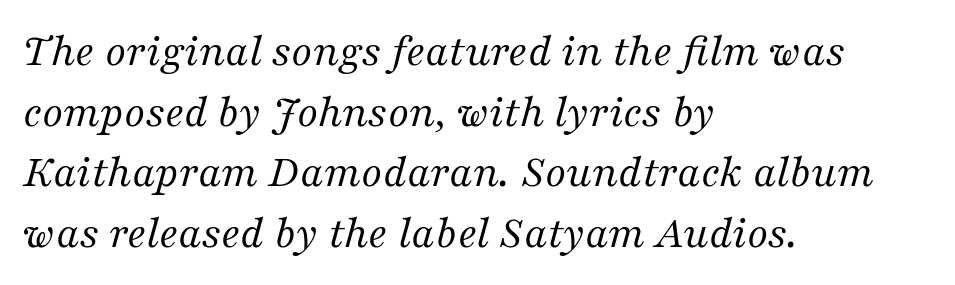
{"serif": "yes", "italic": "yes", "lean": "right", "slant_degrees": 16, "bold": "no", "weight": "regular", "width": "normal", "stroke_contrast": "medium", "x_height": "medium", "monospaced": "no", "underline": "no", "align": "left", "line_spacing": "normal", "line_spacing_ratio": 1.29, "letter_spacing": "normal", "letter_spacing_em": 0.0, "glyph_px": 47}
